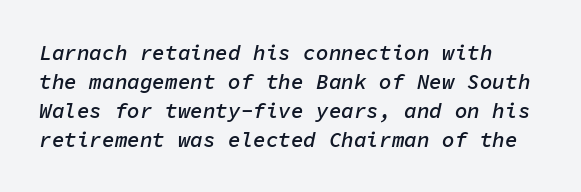
The type is set solid horizontally, with unmodified tracking. Its strokes are somewhat broadened, the hallmark of semibold type. Each row of text sits above clean, open space. Vertical spacing — default. Characters are canted at an angle relative to the baseline's perpendicular.
